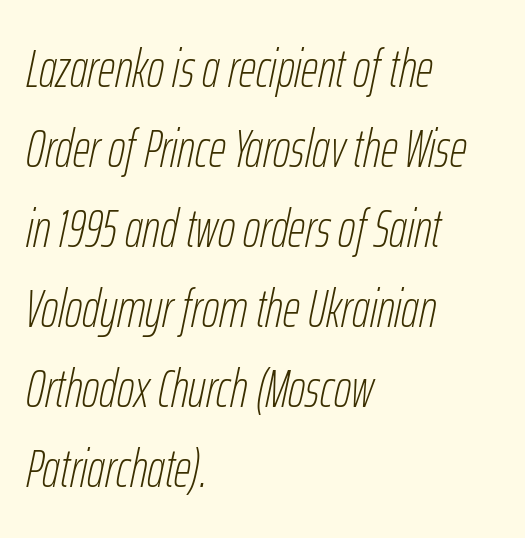
The face looks like a standard text weight, possibly lighter. The paragraph shown leans on its left margin. Looking at the ascenders, they clearly lean. Line spacing here is normal. The passage shown is typed in a proportional face where columns would drift. The passage shown is not underscored anywhere.
